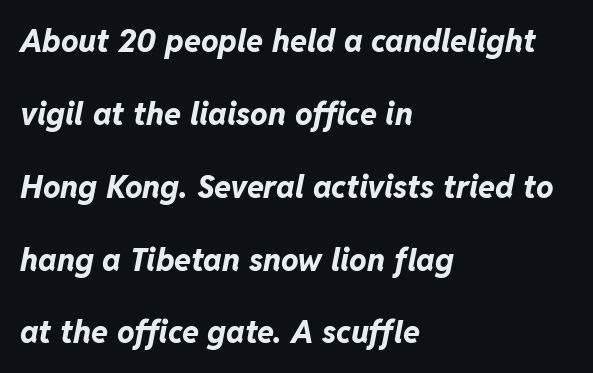
Q: Is the text bold? A: Yes.
Q: Is the text italic (slanted)? A: Yes, it leans right by about 11 degrees.
Q: Is the text underlined? A: No.
Q: How is the paragraph aligned? A: Left-aligned.
Q: Is the spacing between letters normal or unusually wide? A: Normal.
Q: Is the spacing between lines tight, normal or loose? A: Loose.
Q: Width (condensed, normal, or wide)? A: Normal.
Q: Stroke contrast? A: Low.
Q: x-height? A: Medium.
Q: Monospaced? A: No.
